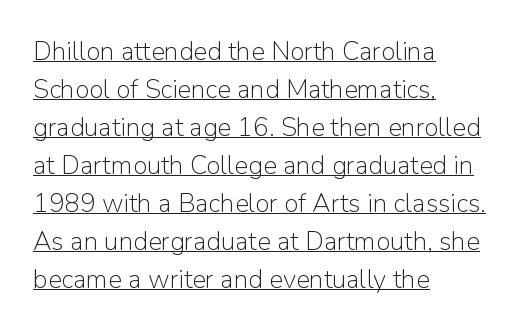
The characters are drawn with everyday or finer stroke widths. Reading down the block, your eye returns to a fixed left position each line. This rendering leaves character spacing at its baseline value. In designer terms, the underline attribute is active on this setting. Posture: straight, roman, zero tilt. The rendering uses a moderate line-height, typical for paragraphs.
